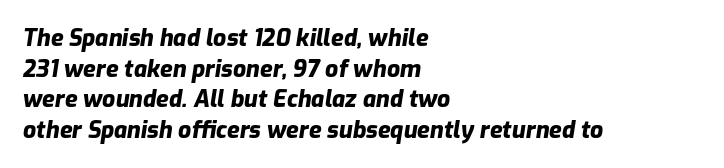
Decoration check: the copy has no underline. Emphasis-style slanted type is in use. The space between consecutive lines is moderate. No extra tracking has been applied to these lines. Heavy, bold letterforms. Line beginnings align vertically; line endings do not.
